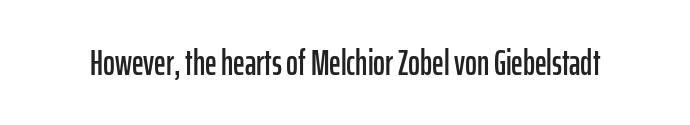
{"serif": "no", "italic": "no", "width": "condensed", "stroke_contrast": "low", "x_height": "medium", "monospaced": "no", "underline": "no", "letter_spacing": "normal", "letter_spacing_em": 0.0, "glyph_px": 36}
